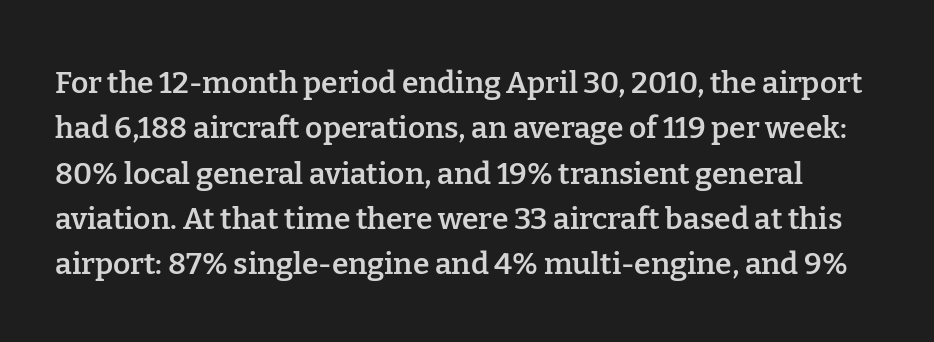
The image shows 30 px semibold serif type, upright; set normal line spacing (1.51x), normal letter spacing, not underlined; low stroke contrast and a medium x-height.
